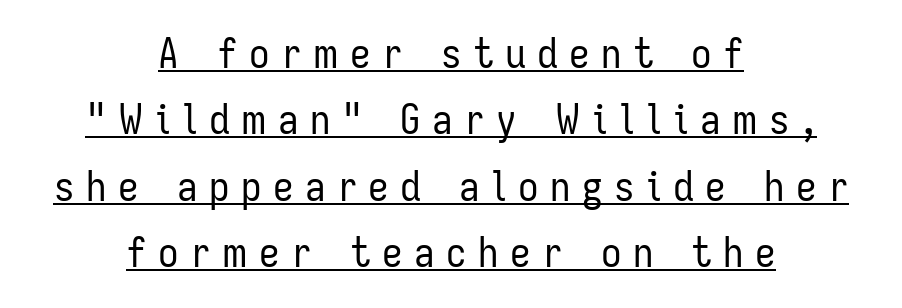
This rendering uses center alignment, leaving both contours irregular but symmetric. Spacing verdict: proportional, widths tailored to each character. Tracking value appears strongly positive — letters spread wide. In terms of posture, this sample is upright.
